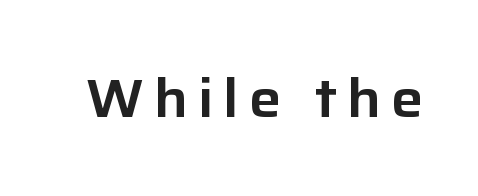
Rule under the text: the space is simply empty. Proportional: the letters do not fall into vertical columns. Notice how the stems are strictly vertical — no italics here. The glyphs in this specimen are sans serif.
